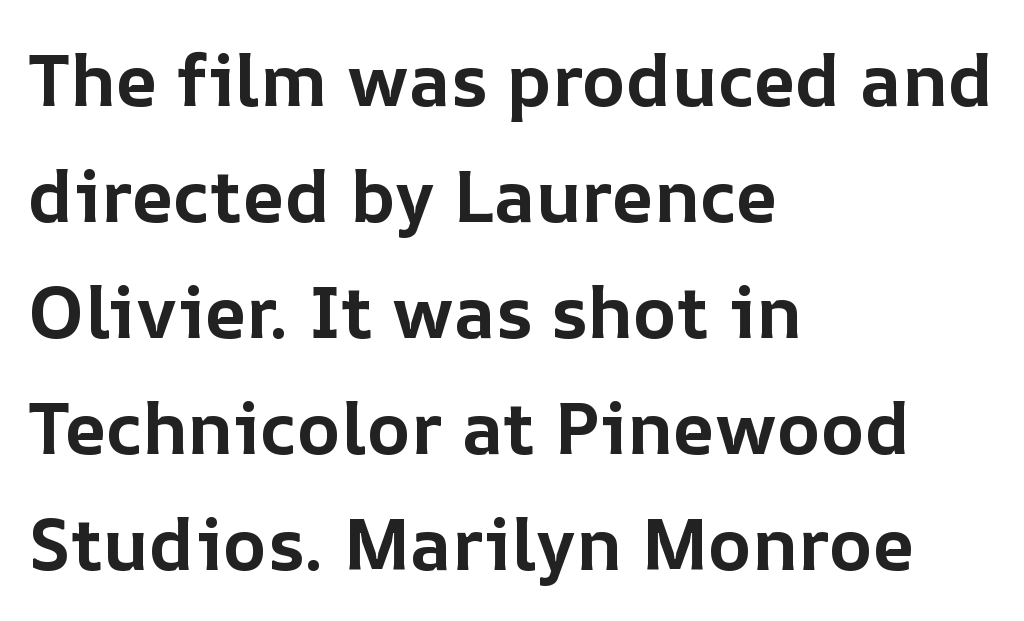
{"italic": "no", "bold": "yes", "weight": "bold", "width": "normal", "stroke_contrast": "low", "x_height": "medium", "monospaced": "no", "underline": "no", "align": "left", "line_spacing": "normal", "line_spacing_ratio": 1.59, "letter_spacing": "normal", "letter_spacing_em": 0.0, "glyph_px": 73}
